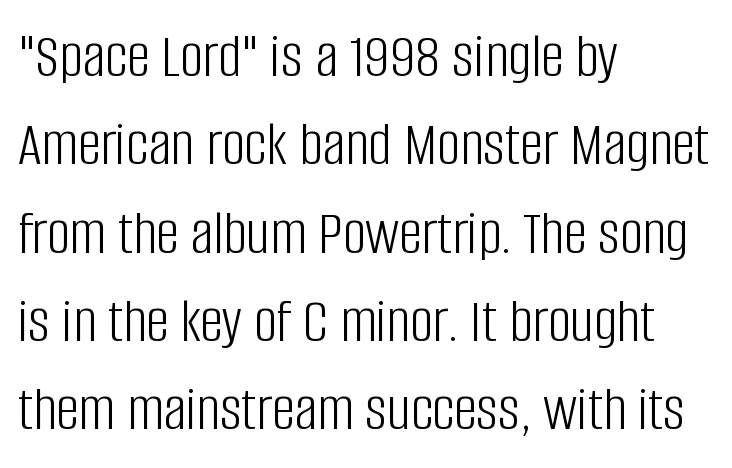
The image shows 64 px light, condensed sans-serif type, upright; set left-aligned, normal line spacing (1.38x), normal letter spacing, not underlined; low stroke contrast and a large x-height.
